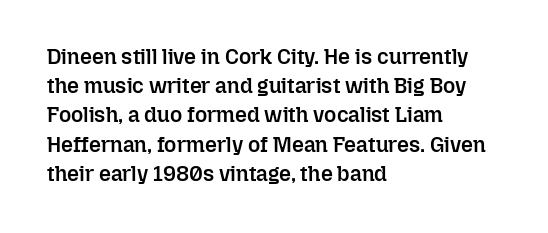
The image shows 21 px text type, upright; set left-aligned, normal line spacing (1.39x), normal letter spacing, not underlined.
